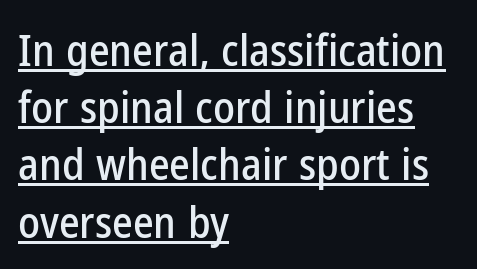
Check the space under the baseline: a stroke is drawn there. These lines keep a tight, regular rhythm from letter to letter. The font's upright variant was chosen for this text. The designer left line spacing at the default.
